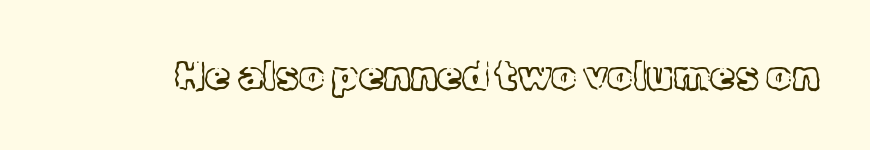
Q: Is the text bold? A: No.
Q: Is the text italic (slanted)? A: No, it is upright.
Q: Is the typeface a serif or a sans-serif typeface? A: Serif.
Q: Is the text underlined? A: No.
Q: Is the spacing between letters normal or unusually wide? A: Normal.
Q: Width (condensed, normal, or wide)? A: Normal.
Q: x-height? A: Medium.
Q: Monospaced? A: No.
